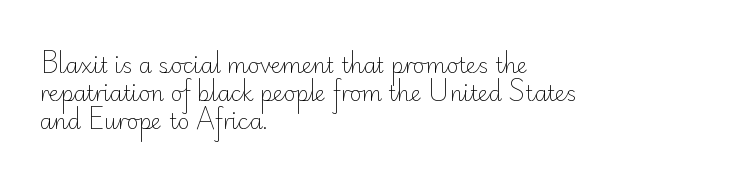
Q: Is the text bold? A: No.
Q: Is the text italic (slanted)? A: No, it is upright.
Q: Is the text underlined? A: No.
Q: How is the paragraph aligned? A: Left-aligned.
Q: Is the spacing between letters normal or unusually wide? A: Normal.
Q: Is the spacing between lines tight, normal or loose? A: Normal.
